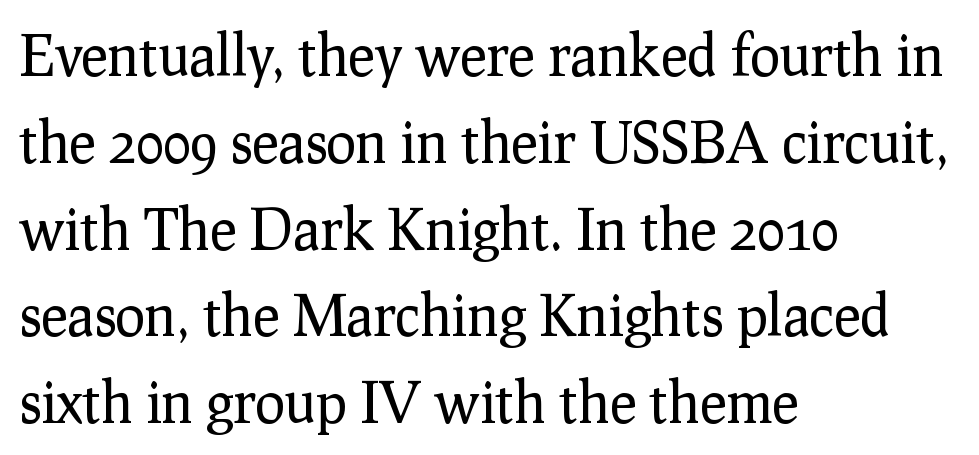
{"serif": "yes", "italic": "no", "bold": "no", "weight": "regular", "width": "normal", "stroke_contrast": "low", "x_height": "medium", "monospaced": "no", "underline": "no", "align": "left", "line_spacing": "normal", "line_spacing_ratio": 1.55, "letter_spacing": "normal", "letter_spacing_em": 0.0, "glyph_px": 56}
